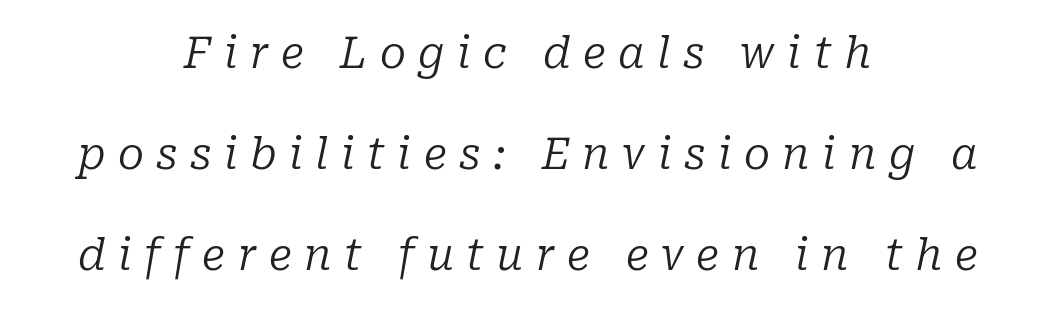
The image shows 43 px regular-weight serif type, italic (leaning right); set centered, loose line spacing (2.35x), unusually wide letter spacing (+0.29 em), not underlined; low stroke contrast and a medium x-height.
